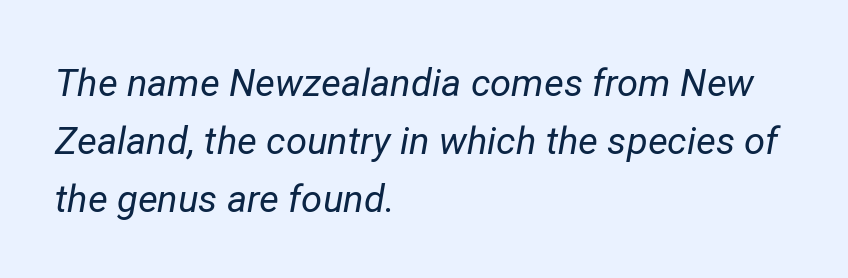
{"italic": "yes", "lean": "right", "slant_degrees": 12, "bold": "no", "weight": "regular", "width": "normal", "stroke_contrast": "low", "x_height": "medium", "monospaced": "no", "underline": "no", "align": "left", "line_spacing": "normal", "line_spacing_ratio": 1.52, "letter_spacing": "normal", "letter_spacing_em": 0.0, "glyph_px": 38}
